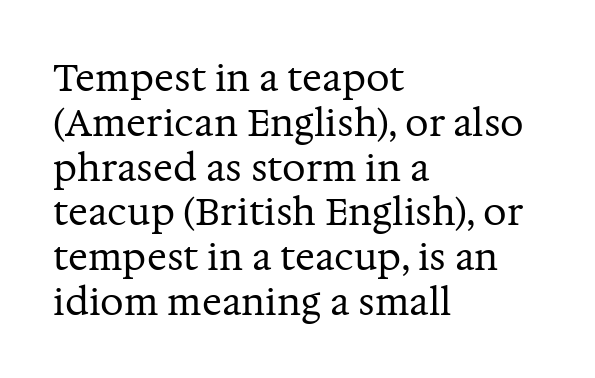
{"serif": "yes", "italic": "no", "bold": "no", "weight": "regular", "width": "normal", "stroke_contrast": "medium", "x_height": "medium", "monospaced": "no", "underline": "no", "align": "left", "line_spacing_ratio": 1.21, "letter_spacing": "normal", "letter_spacing_em": 0.0, "glyph_px": 37}
